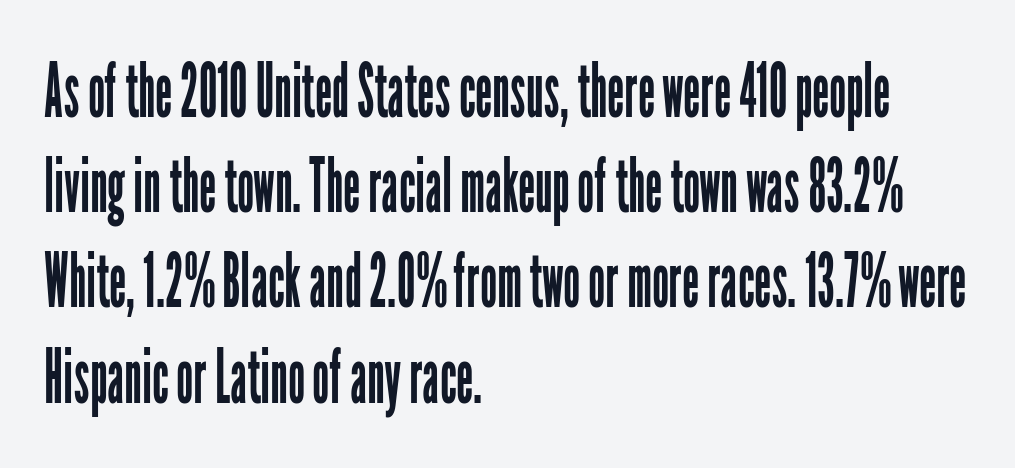
If you drew a ruler down the left edge, every line would touch it. You can tell from the bare stems that sans-serif type was used. A typesetter would call this leading conventional body-copy spacing. When letters stand straight like this, we call the style roman or upright. Proportional: the letters do not fall into vertical columns.
